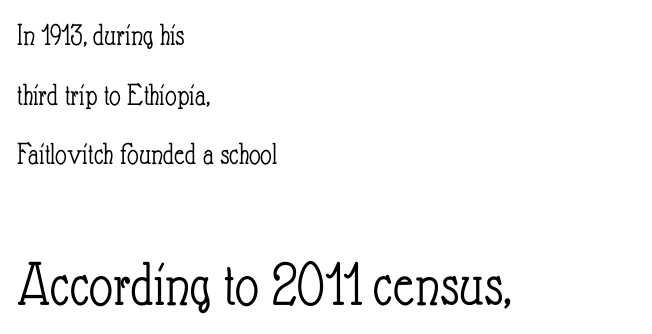
{"italic": "no", "bold": "no", "weight": "light", "width": "condensed", "stroke_contrast": "low", "x_height": "small", "monospaced": "no", "underline": "no", "align": "left", "line_spacing_ratio": 1.86, "letter_spacing": "normal", "letter_spacing_em": 0.0, "larger_block": "second", "size_ratio": 2.03, "glyph_px": 65}
